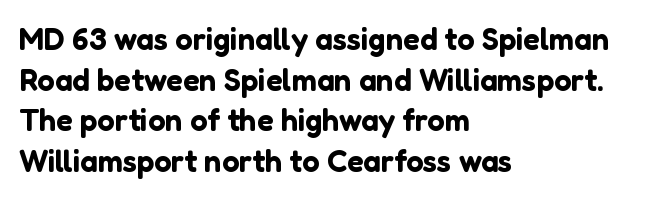
The image shows 31 px sans-serif type, upright; set left-aligned, normal line spacing (1.31x), normal letter spacing, not underlined; low stroke contrast and a medium x-height.
